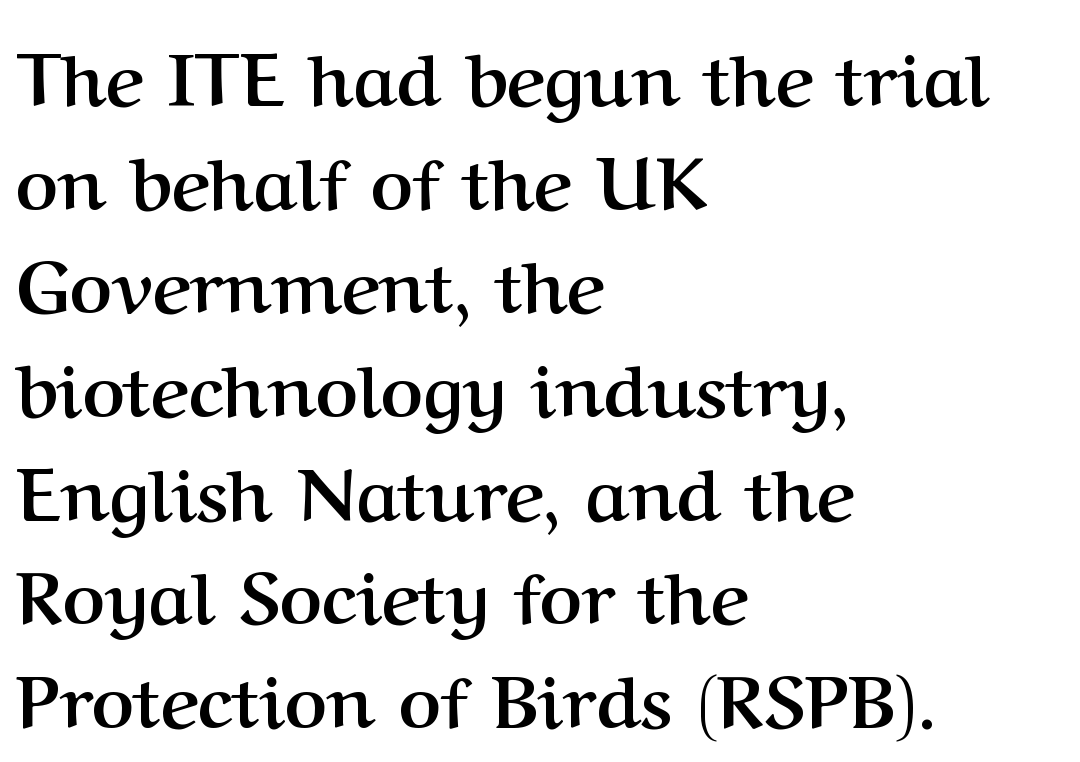
The image shows 73 px semibold serif type, upright; set left-aligned, normal line spacing (1.42x), normal letter spacing, not underlined; medium stroke contrast and a medium x-height.
